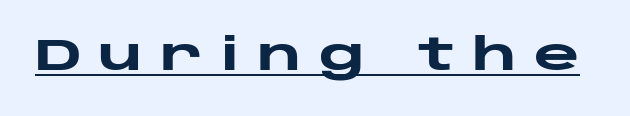
Each letter keeps its own natural width here, so spacing adapts to shape. Examine the stroke ends and you'll find no serifs. The typesetting leans heavy: a genuine bold. This is roman type, the default non-slanted kind.
